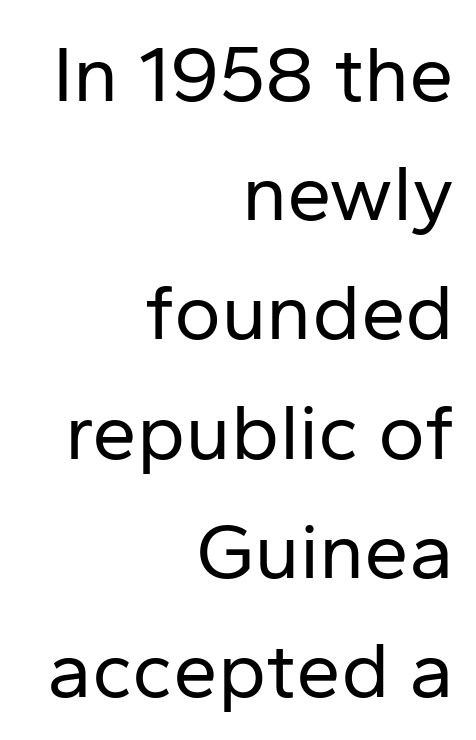
The passage shown is typeset with a sans-serif family. These lines sit exactly where default settings would place them. The letters advance in unequal steps, a hallmark of proportional type. The font is comparable to plain body text, perhaps lighter.
